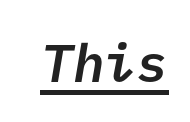
The image shows 53 px semibold sans-serif type; set normal letter spacing, underlined; low stroke contrast and a medium x-height.
